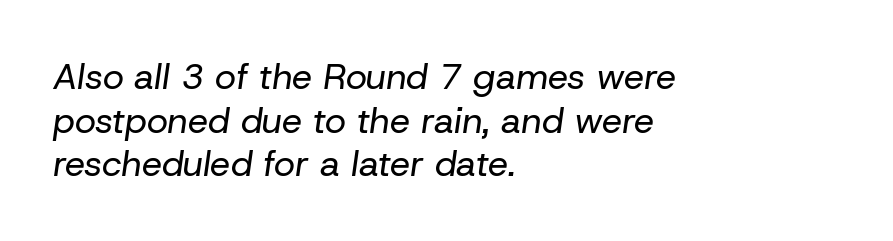
Has an underline been added? It has not. Vertical stems look standard width or narrower in stroke. The horizontal fit of the characters is conventional and even. Slanted lettering throughout. All the whitespace from short lines collects on the right. The passage shown is typed in a proportional face where columns would drift.
